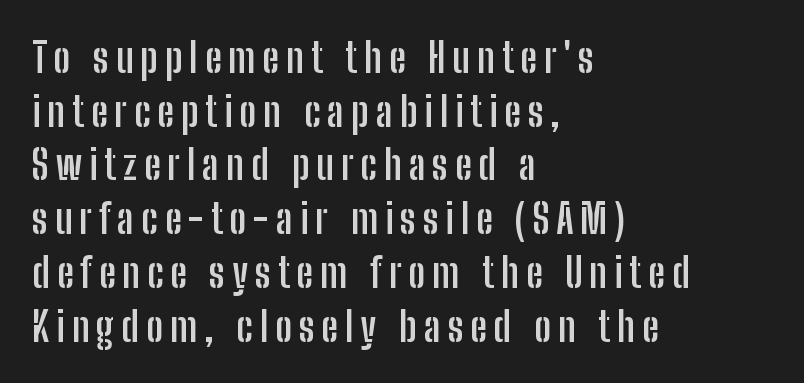
Q: Is the text bold? A: Yes.
Q: Is the text italic (slanted)? A: No, it is upright.
Q: Is the typeface a serif or a sans-serif typeface? A: Sans-serif.
Q: Is the text underlined? A: No.
Q: How is the paragraph aligned? A: Left-aligned.
Q: Is the spacing between lines tight, normal or loose? A: Normal.
Q: Width (condensed, normal, or wide)? A: Condensed.
Q: Stroke contrast? A: Low.
Q: x-height? A: Medium.
Q: Monospaced? A: No.
